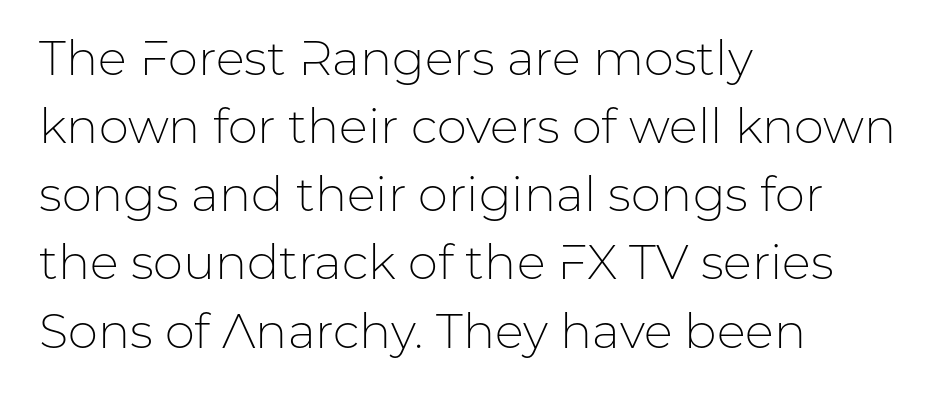
Q: Is the text bold? A: No.
Q: Is the text italic (slanted)? A: No, it is upright.
Q: Is the typeface a serif or a sans-serif typeface? A: Sans-serif.
Q: Is the text underlined? A: No.
Q: How is the paragraph aligned? A: Left-aligned.
Q: Is the spacing between letters normal or unusually wide? A: Normal.
Q: Is the spacing between lines tight, normal or loose? A: Normal.
Q: Width (condensed, normal, or wide)? A: Normal.
Q: Stroke contrast? A: Low.
Q: x-height? A: Medium.
Q: Monospaced? A: No.
